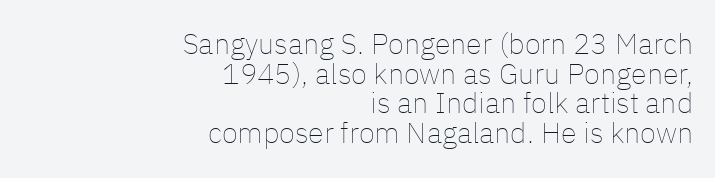
{"italic": "no", "bold": "no", "weight": "thin", "width": "normal", "stroke_contrast": "low", "x_height": "medium", "monospaced": "no", "underline": "no", "align": "right", "line_spacing": "tight", "line_spacing_ratio": 1.02, "letter_spacing": "normal", "letter_spacing_em": 0.0, "glyph_px": 29}
